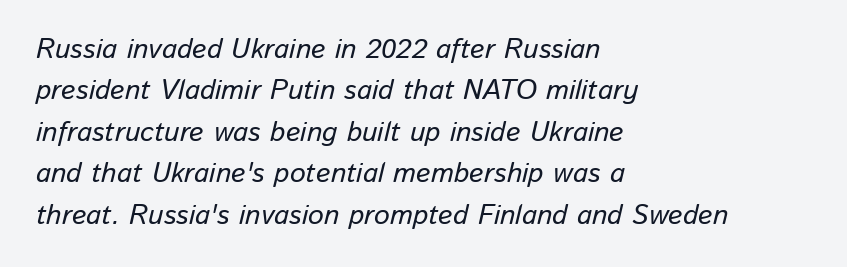
The image shows 28 px text type, italic (leaning right); set left-aligned, normal line spacing (1.48x), normal letter spacing, not underlined; low stroke contrast and a medium x-height.
